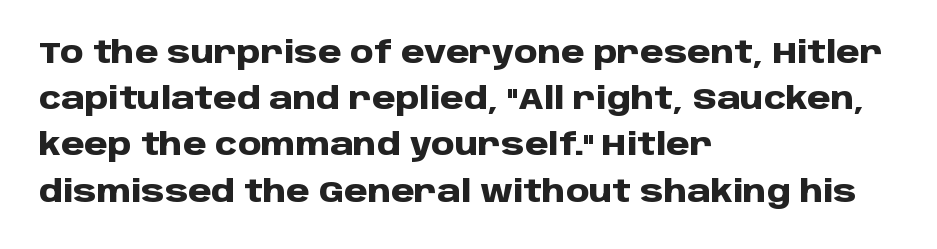
The image shows 30 px heavy sans-serif type, upright; set left-aligned, normal line spacing (1.54x), normal letter spacing, not underlined; low stroke contrast and a large x-height.
